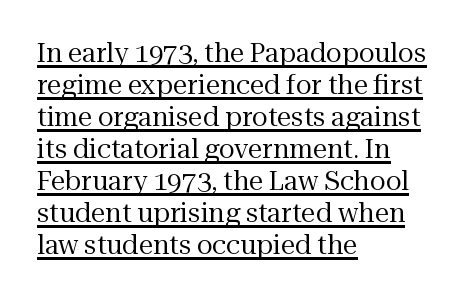
The image shows 26 px text type, upright; set left-aligned, line spacing 1.23x, normal letter spacing, underlined.
